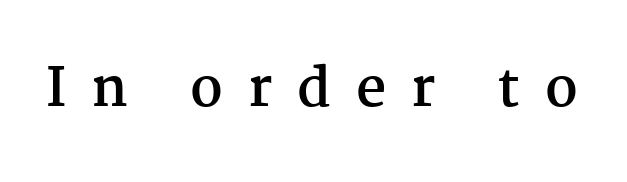
Q: Is the text bold? A: Yes.
Q: Is the text italic (slanted)? A: No, it is upright.
Q: Is the typeface a serif or a sans-serif typeface? A: Serif.
Q: Is the text underlined? A: No.
Q: Is the spacing between letters normal or unusually wide? A: Unusually wide.
Q: Width (condensed, normal, or wide)? A: Normal.
Q: Stroke contrast? A: Medium.
Q: x-height? A: Medium.
Q: Monospaced? A: No.
